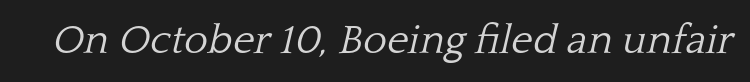
{"serif": "yes", "italic": "yes", "lean": "right", "slant_degrees": 13, "bold": "no", "weight": "light", "width": "normal", "stroke_contrast": "low", "x_height": "medium", "monospaced": "no", "underline": "no", "letter_spacing": "normal", "letter_spacing_em": 0.0, "glyph_px": 41}
